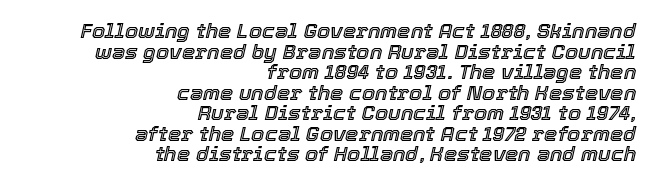
The image shows 21 px text type, italic (leaning right); set right-aligned, tight line spacing (0.98x), normal letter spacing, not underlined.
